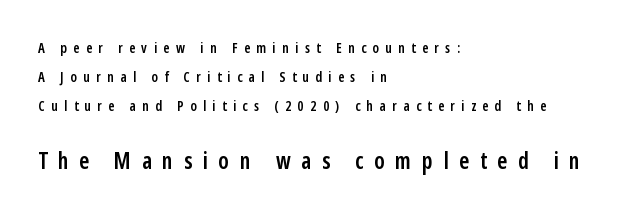
{"italic": "no", "bold": "semi", "underline": "no", "align": "left", "line_spacing": "loose", "line_spacing_ratio": 2.08, "letter_spacing": "wide", "letter_spacing_em": 0.46, "larger_block": "second", "size_ratio": 1.64, "glyph_px": 23}
